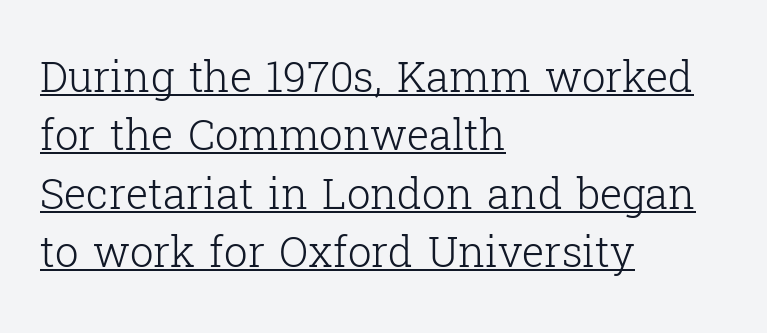
{"serif": "yes", "italic": "no", "bold": "no", "weight": "light", "width": "normal", "stroke_contrast": "low", "x_height": "medium", "monospaced": "no", "underline": "yes", "align": "left", "line_spacing": "normal", "line_spacing_ratio": 1.39, "letter_spacing": "normal", "letter_spacing_em": 0.0, "glyph_px": 42}
